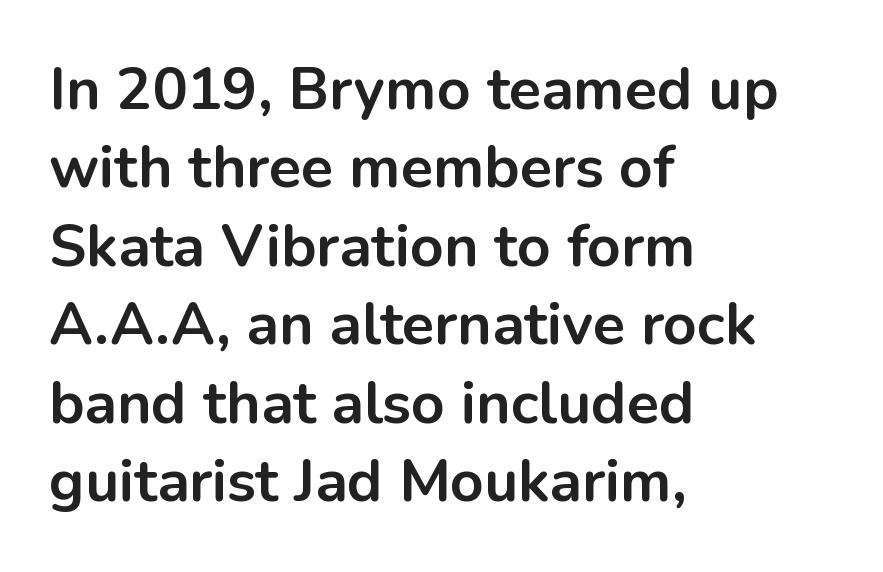
The image shows 59 px bold sans-serif type, upright; set left-aligned, normal line spacing (1.33x), normal letter spacing, not underlined; low stroke contrast and a medium x-height.
